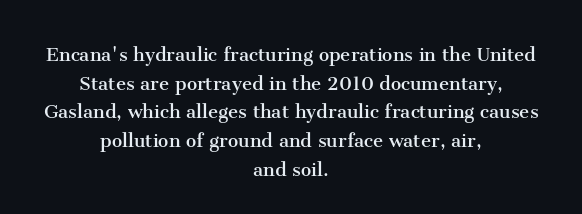
In CSS terms this would be text-align: center. Vertically, the passage feels balanced, rows spaced as you'd expect. The letterforms sit at book weight or below. The lettering stays uniformly vertical, giving the passage a roman look. The specimen omits any rule beneath the text block's lines.
